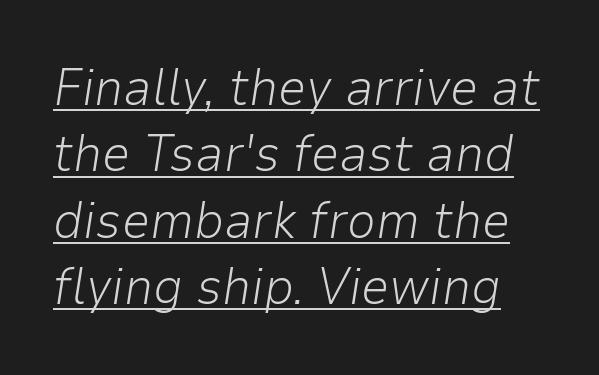
Is this a fixed-width face? No — the glyphs have proportional, varying widths. Notice how a bar underscores the lettering throughout. Leading: standard. These lines keep a tight, regular rhythm from letter to letter. Tall strokes in this sample are angled rather than plumb.
